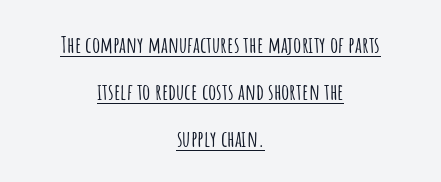
In CSS terms this would be text-align: center. These lines were composed using upright roman letters. These lines keep a tight, regular rhythm from letter to letter. A baseline rule has been typeset under these characters. Airy leading.
